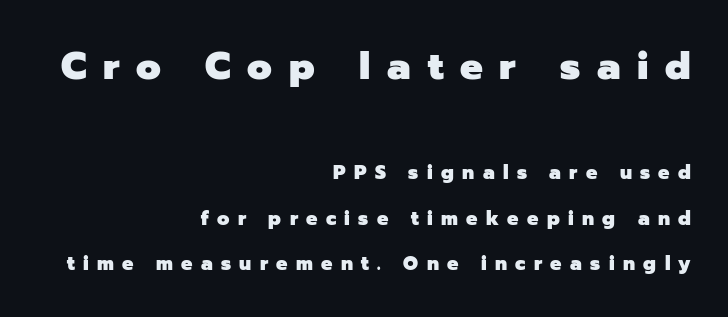
Q: Is the text bold? A: Yes.
Q: Is the text italic (slanted)? A: No, it is upright.
Q: Is the typeface a serif or a sans-serif typeface? A: Sans-serif.
Q: Is the text underlined? A: No.
Q: How is the paragraph aligned? A: Right-aligned.
Q: Is the spacing between letters normal or unusually wide? A: Unusually wide.
Q: Is the spacing between lines tight, normal or loose? A: Loose.
Q: Which block of text is set in a larger size, the first (top) or the second (bottom)? A: The first (top) one.
Q: Width (condensed, normal, or wide)? A: Normal.
Q: Stroke contrast? A: Low.
Q: x-height? A: Medium.
Q: Monospaced? A: No.
